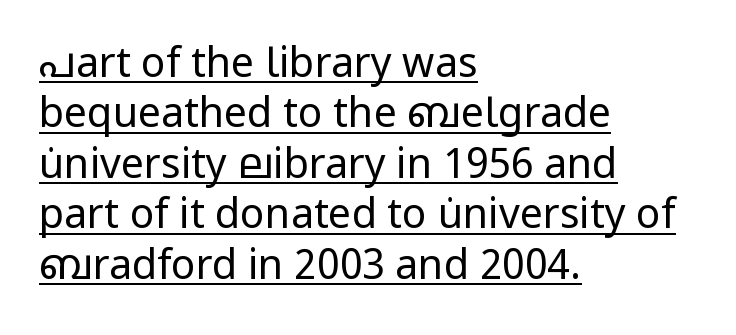
{"serif": "no", "italic": "no", "bold": "no", "weight": "regular", "width": "normal", "stroke_contrast": "low", "x_height": "medium", "monospaced": "no", "underline": "yes", "align": "left", "line_spacing_ratio": 1.23, "letter_spacing": "normal", "letter_spacing_em": 0.0, "glyph_px": 41}
